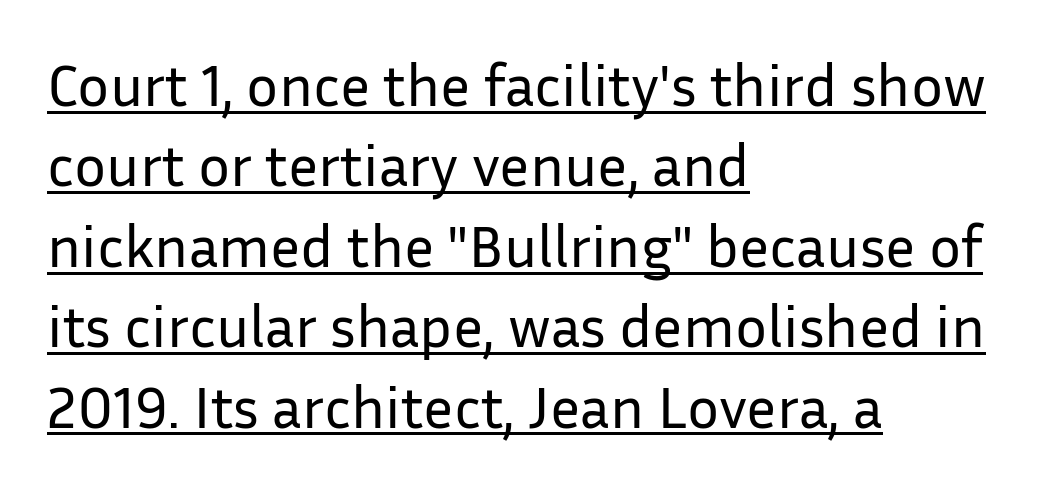
The image shows 60 px regular-weight sans-serif type, upright; set left-aligned, normal line spacing (1.34x), normal letter spacing, underlined; low stroke contrast and a medium x-height.
